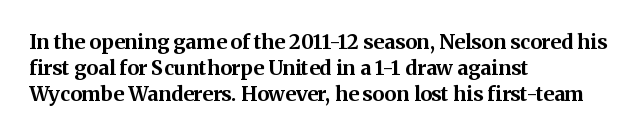
Q: Is the text bold? A: Yes.
Q: Is the text italic (slanted)? A: No, it is upright.
Q: Is the text underlined? A: No.
Q: How is the paragraph aligned? A: Left-aligned.
Q: Is the spacing between letters normal or unusually wide? A: Normal.
Q: Is the spacing between lines tight, normal or loose? A: Normal.
